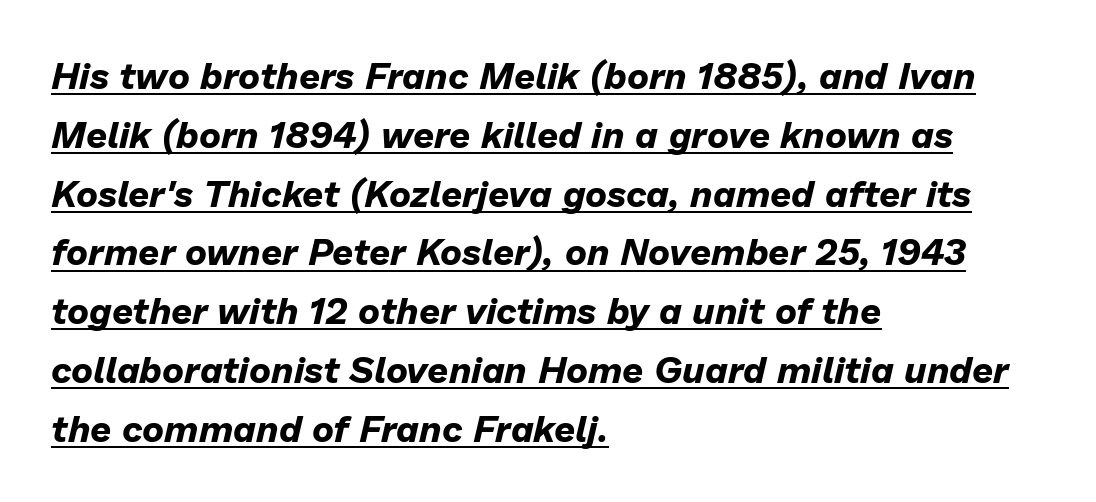
{"italic": "yes", "lean": "right", "slant_degrees": 13, "bold": "yes", "weight": "bold", "width": "normal", "stroke_contrast": "low", "x_height": "medium", "monospaced": "no", "underline": "yes", "align": "left", "line_spacing": "normal", "line_spacing_ratio": 1.59, "letter_spacing": "normal", "letter_spacing_em": 0.0, "glyph_px": 37}
